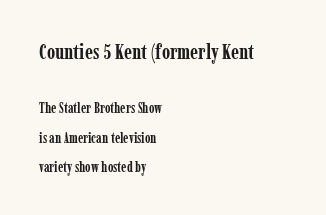
A roman cut, with each character standing at attention. Does the leading feel generous? Absolutely, it's lavish. Stroke thickness is high; the sample reads as a true bold. The space directly below the letters is spotless.
